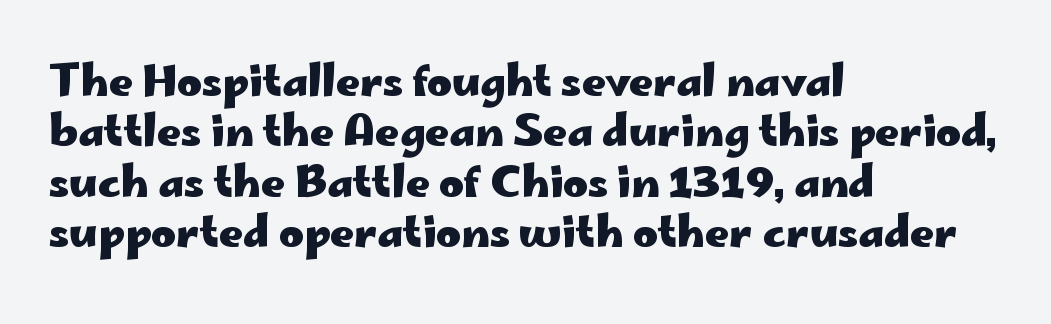
The image shows 42 px heavy, wide sans-serif type, upright; set left-aligned, line spacing 1.2x, normal letter spacing, not underlined; low stroke contrast and a small x-height.
